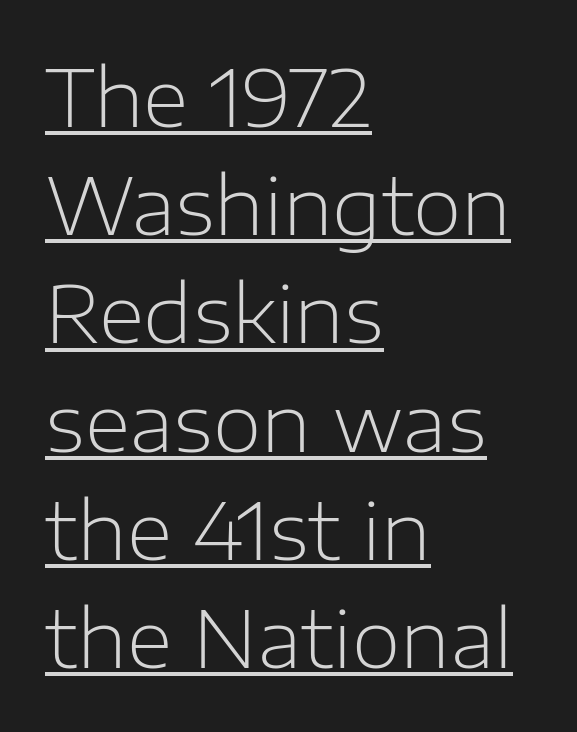
{"serif": "no", "italic": "no", "bold": "no", "weight": "light", "width": "normal", "stroke_contrast": "low", "x_height": "medium", "monospaced": "no", "underline": "yes", "align": "left", "line_spacing": "normal", "line_spacing_ratio": 1.37, "letter_spacing": "normal", "letter_spacing_em": 0.0, "glyph_px": 79}
